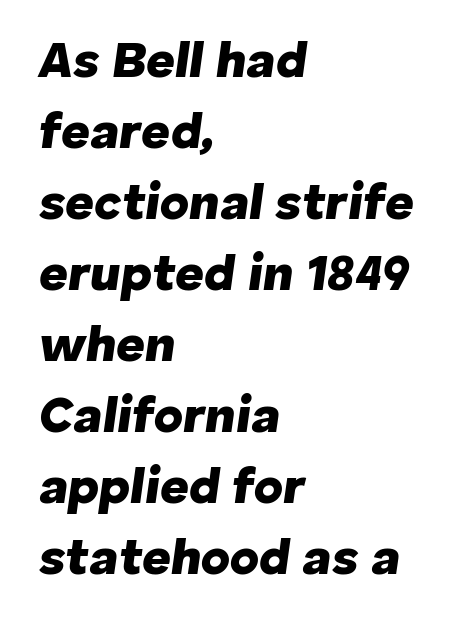
Standard letterfit; no display-style spreading of the glyphs. The axis of the letterforms is tilted away from vertical. Underline: absent. How would I describe the line gaps? Plain and ordinary. The face used here is proportionally spaced, like ordinary book or web type. Its strokes are broad and dark, the hallmark of bold type.
